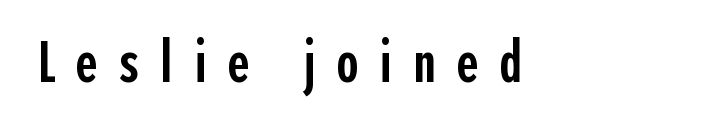
Q: Is the text bold? A: Semi-bold.
Q: Is the text italic (slanted)? A: No, it is upright.
Q: Is the typeface a serif or a sans-serif typeface? A: Sans-serif.
Q: Is the text underlined? A: No.
Q: Is the spacing between letters normal or unusually wide? A: Unusually wide.
Q: Width (condensed, normal, or wide)? A: Condensed.
Q: x-height? A: Medium.
Q: Monospaced? A: No.
